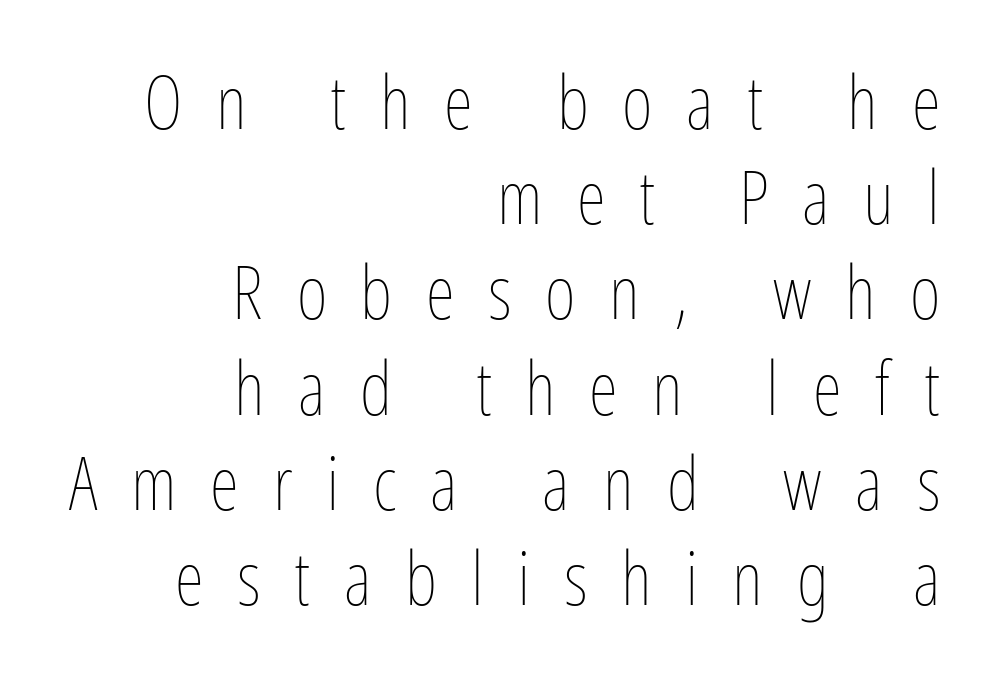
The image shows 75 px thin, condensed type, upright; set right-aligned, normal line spacing (1.27x), unusually wide letter spacing (+0.45 em), not underlined; low stroke contrast and a medium x-height.
